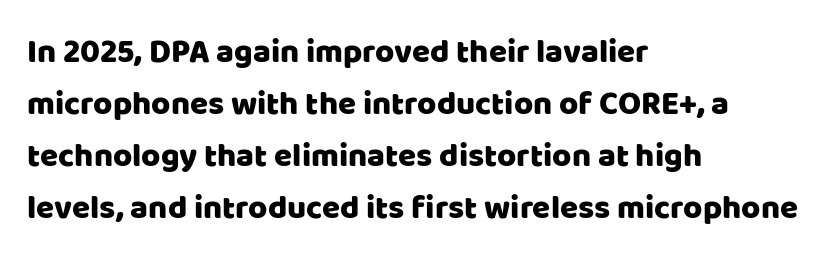
The image shows 33 px sans-serif type, upright; set left-aligned, normal line spacing (1.58x), normal letter spacing, not underlined; low stroke contrast and a large x-height.
